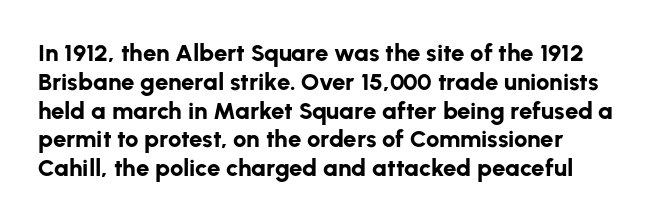
A classic flush-left, rag-right setting is used for this passage. Plenty of ink on the page — the face is bold. A typesetter would mark this as roman, not italic. In terms of letterspacing, this is plain default setting. The zone under the glyphs is completely vacant.
